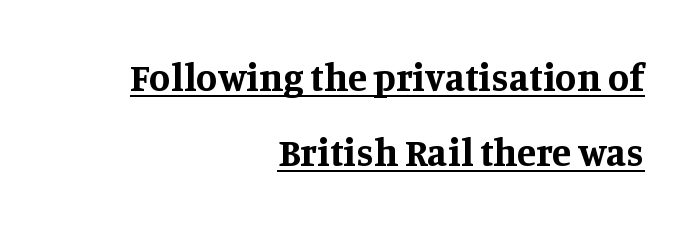
Q: Is the text bold? A: Yes.
Q: Is the text italic (slanted)? A: No, it is upright.
Q: Is the typeface a serif or a sans-serif typeface? A: Serif.
Q: Is the text underlined? A: Yes.
Q: How is the paragraph aligned? A: Right-aligned.
Q: Is the spacing between letters normal or unusually wide? A: Normal.
Q: Is the spacing between lines tight, normal or loose? A: Loose.
Q: Width (condensed, normal, or wide)? A: Normal.
Q: Stroke contrast? A: Medium.
Q: x-height? A: Large.
Q: Monospaced? A: No.
